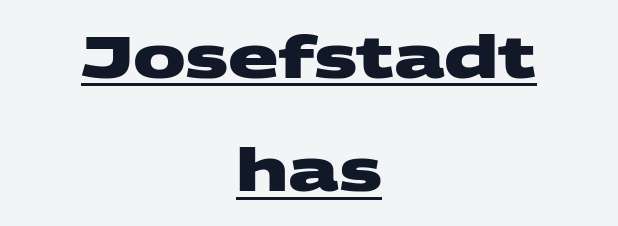
The image shows 59 px heavy, wide sans-serif type; set centered, loose line spacing (1.92x), normal letter spacing, underlined; medium stroke contrast and a large x-height.
